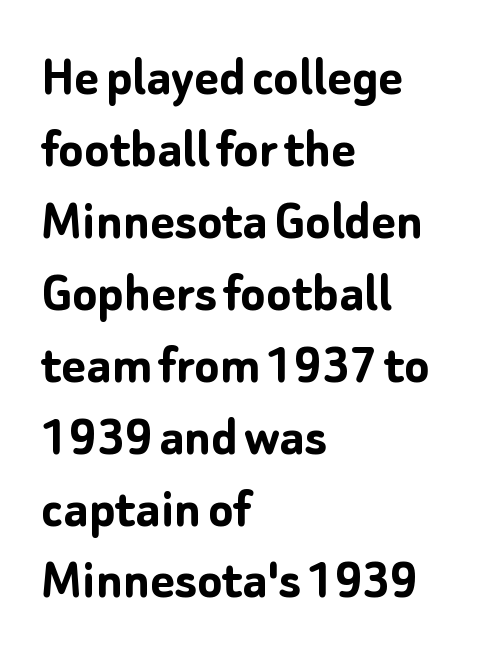
Q: Is the text bold? A: Yes.
Q: Is the text italic (slanted)? A: No, it is upright.
Q: Is the typeface a serif or a sans-serif typeface? A: Sans-serif.
Q: Is the text underlined? A: No.
Q: How is the paragraph aligned? A: Left-aligned.
Q: Is the spacing between letters normal or unusually wide? A: Normal.
Q: Width (condensed, normal, or wide)? A: Normal.
Q: Stroke contrast? A: Low.
Q: x-height? A: Medium.
Q: Monospaced? A: No.
